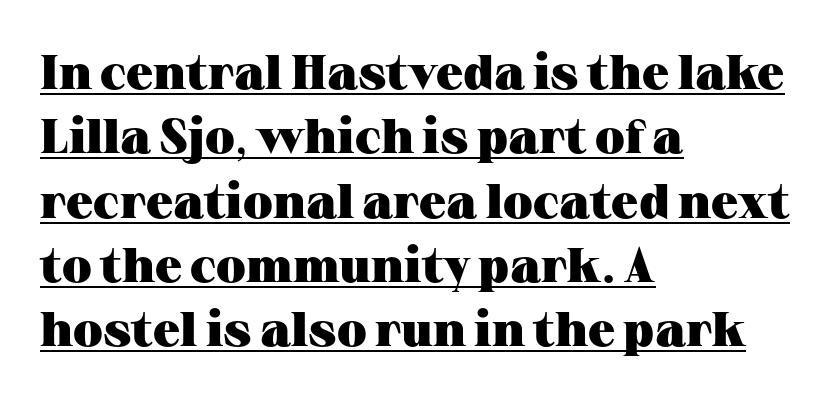
{"serif": "yes", "italic": "no", "bold": "yes", "weight": "heavy", "width": "wide", "stroke_contrast": "medium", "x_height": "medium", "monospaced": "no", "underline": "yes", "align": "left", "line_spacing": "normal", "line_spacing_ratio": 1.34, "letter_spacing": "normal", "letter_spacing_em": 0.0, "glyph_px": 48}
